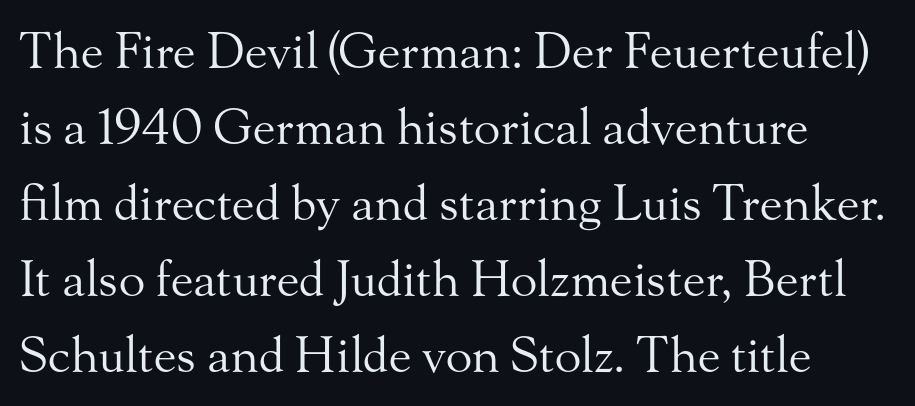
Between one letter and the next there's only the usual sliver of space. Looks like regular typesetting: each glyph gets only the width it needs. Honestly, the row spacing looks completely unremarkable. Is this a heavy cut? Hardly; it is regular or lighter. The type family on display is of the serif kind.
